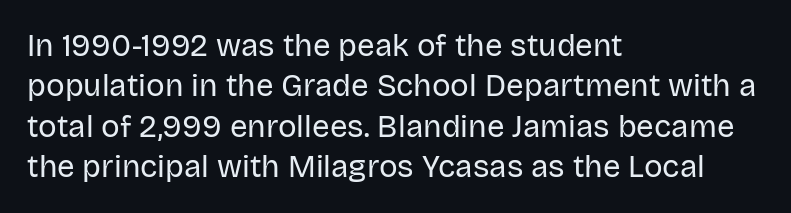
{"serif": "no", "italic": "no", "bold": "no", "weight": "regular", "width": "normal", "stroke_contrast": "low", "x_height": "large", "monospaced": "no", "underline": "no", "align": "left", "line_spacing": "normal", "line_spacing_ratio": 1.3, "letter_spacing": "normal", "letter_spacing_em": 0.0, "glyph_px": 31}
